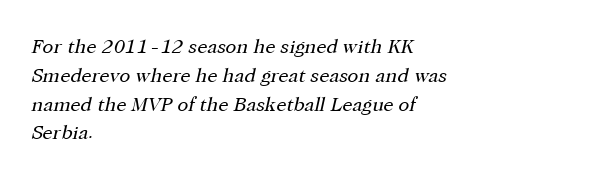
The image shows 20 px text type, italic (leaning right); set left-aligned, normal line spacing (1.44x), normal letter spacing, not underlined.
